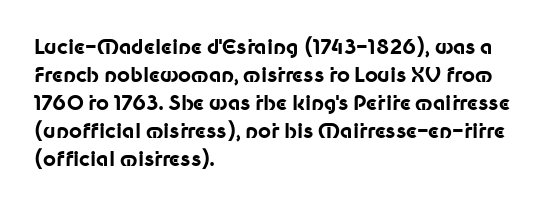
Q: Is the text bold? A: Yes.
Q: Is the text italic (slanted)? A: No, it is upright.
Q: Is the text underlined? A: No.
Q: How is the paragraph aligned? A: Left-aligned.
Q: Is the spacing between letters normal or unusually wide? A: Normal.
Q: Is the spacing between lines tight, normal or loose? A: Normal.
